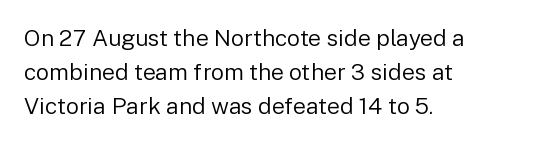
{"italic": "no", "bold": "no", "underline": "no", "align": "left", "line_spacing": "normal", "line_spacing_ratio": 1.48, "letter_spacing": "normal", "letter_spacing_em": 0.0, "glyph_px": 23}
